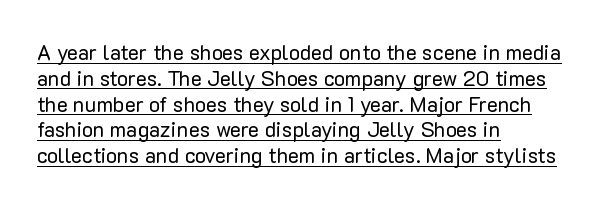
The image shows 21 px text type, upright; set left-aligned, line spacing 1.23x, normal letter spacing, underlined.
